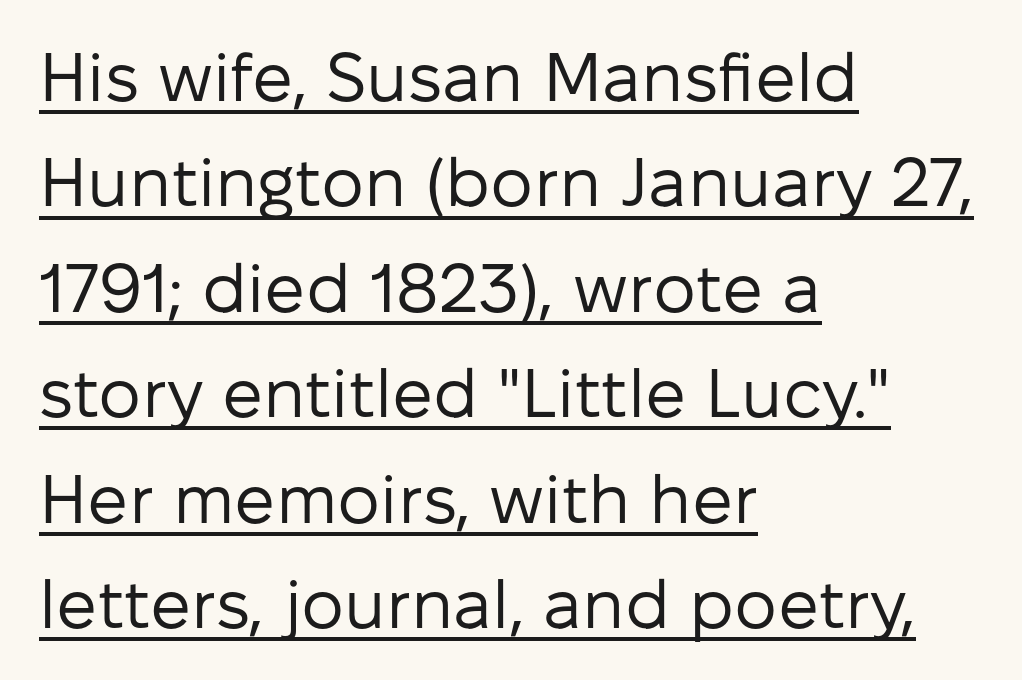
The image shows 68 px regular-weight sans-serif type, upright; set left-aligned, normal line spacing (1.55x), normal letter spacing, underlined; low stroke contrast and a medium x-height.
